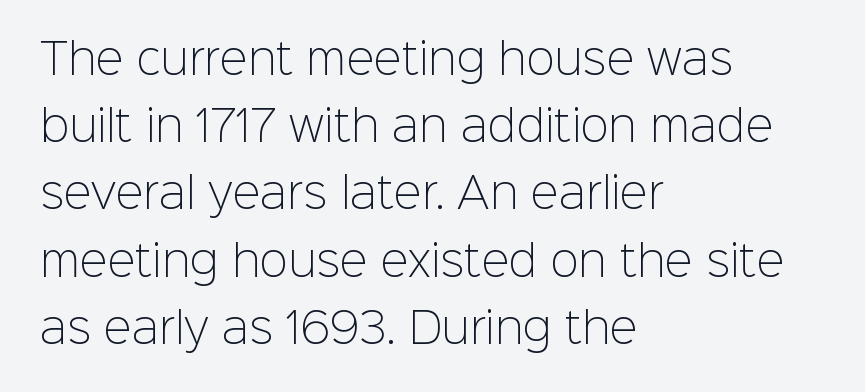
Q: Is the text bold? A: No.
Q: Is the text italic (slanted)? A: No, it is upright.
Q: Is the typeface a serif or a sans-serif typeface? A: Sans-serif.
Q: Is the text underlined? A: No.
Q: How is the paragraph aligned? A: Left-aligned.
Q: Is the spacing between letters normal or unusually wide? A: Normal.
Q: Is the spacing between lines tight, normal or loose? A: Normal.
Q: Width (condensed, normal, or wide)? A: Normal.
Q: Stroke contrast? A: Low.
Q: x-height? A: Medium.
Q: Monospaced? A: No.
